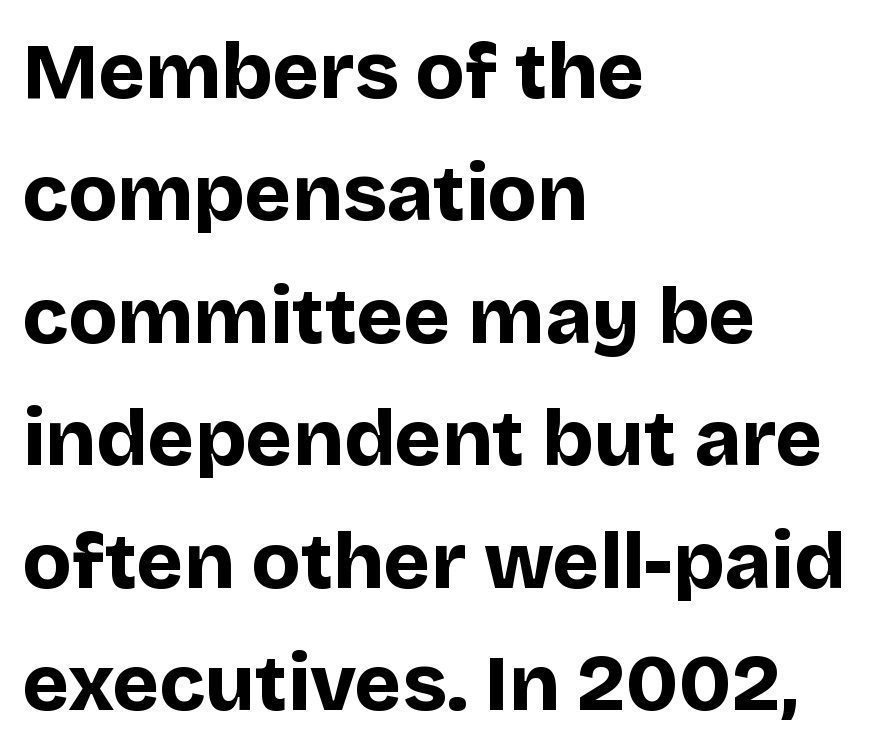
Q: Is the text bold? A: Yes.
Q: Is the text italic (slanted)? A: No, it is upright.
Q: Is the typeface a serif or a sans-serif typeface? A: Sans-serif.
Q: Is the text underlined? A: No.
Q: How is the paragraph aligned? A: Left-aligned.
Q: Is the spacing between letters normal or unusually wide? A: Normal.
Q: Is the spacing between lines tight, normal or loose? A: Normal.
Q: Width (condensed, normal, or wide)? A: Normal.
Q: Stroke contrast? A: Low.
Q: x-height? A: Large.
Q: Monospaced? A: No.
